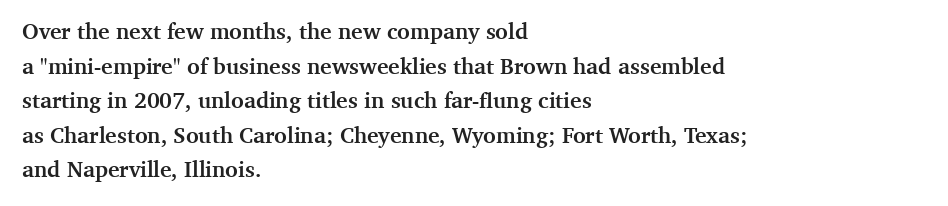
The image shows 22 px bold type, upright; set left-aligned, normal line spacing (1.57x), normal letter spacing, not underlined.
